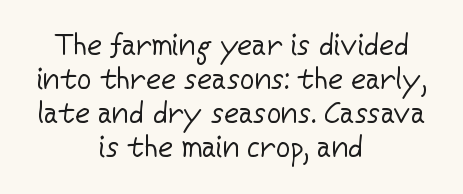
Q: Is the text bold? A: No.
Q: Is the text italic (slanted)? A: No, it is upright.
Q: Is the typeface a serif or a sans-serif typeface? A: Sans-serif.
Q: Is the text underlined? A: No.
Q: How is the paragraph aligned? A: Centered.
Q: Is the spacing between letters normal or unusually wide? A: Normal.
Q: Width (condensed, normal, or wide)? A: Normal.
Q: Stroke contrast? A: Low.
Q: x-height? A: Medium.
Q: Monospaced? A: No.
